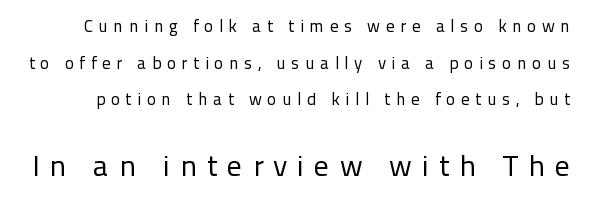
The letters stand upright; this is a roman face. Proportional: the letters do not fall into vertical columns. Loose tracking; the words dissolve into strings of separated letters. These lines stand farther apart than default settings would place them.
